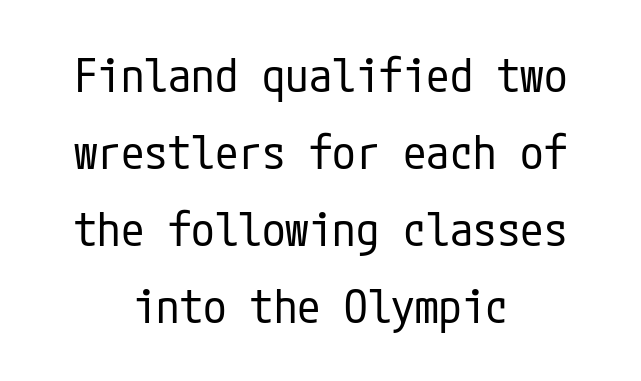
{"serif": "no", "italic": "no", "bold": "no", "weight": "regular", "width": "condensed", "stroke_contrast": "low", "x_height": "medium", "underline": "no", "align": "center", "line_spacing": "normal", "line_spacing_ratio": 1.64, "letter_spacing": "normal", "letter_spacing_em": 0.0, "glyph_px": 47}
